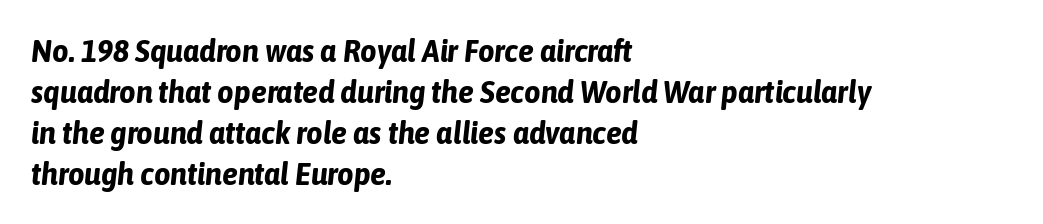
Layout note: lines flush left. You could not count columns in this text — the font is proportionally spaced. Rendered with sloped, italic letterforms. The line texture is even and compact thanks to regular tracking.
